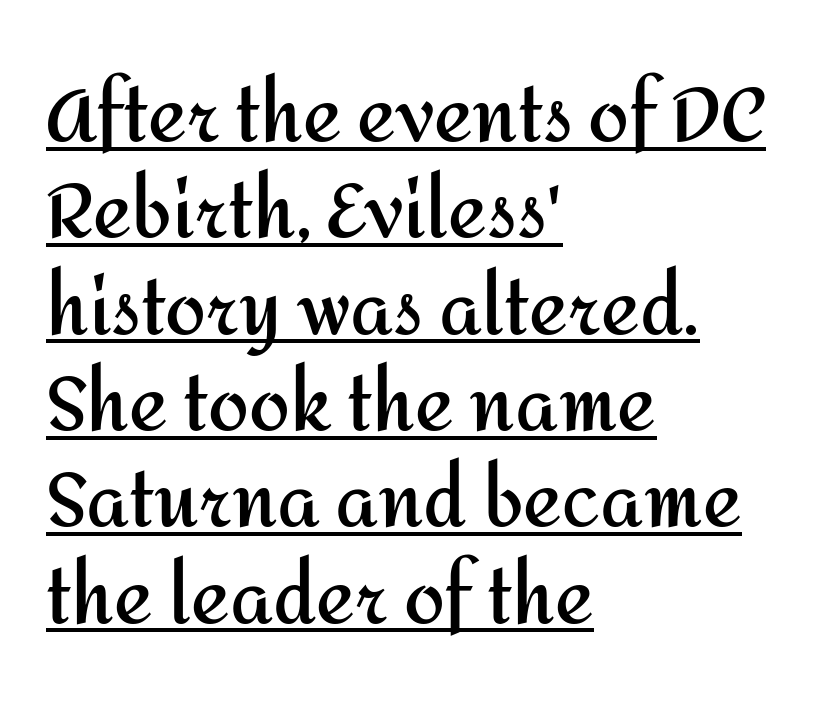
Q: Is the text bold? A: Yes.
Q: Is the text italic (slanted)? A: No, it is upright.
Q: Is the typeface a serif or a sans-serif typeface? A: Sans-serif.
Q: Is the text underlined? A: Yes.
Q: How is the paragraph aligned? A: Left-aligned.
Q: Is the spacing between letters normal or unusually wide? A: Normal.
Q: Is the spacing between lines tight, normal or loose? A: Normal.
Q: Width (condensed, normal, or wide)? A: Normal.
Q: Stroke contrast? A: Medium.
Q: x-height? A: Medium.
Q: Monospaced? A: No.
